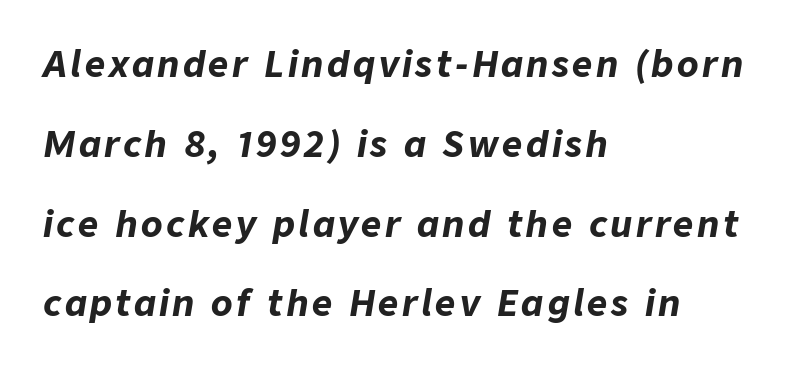
{"italic": "yes", "lean": "right", "slant_degrees": 9, "bold": "yes", "weight": "bold", "width": "normal", "stroke_contrast": "low", "x_height": "medium", "monospaced": "no", "underline": "no", "align": "left", "line_spacing": "loose", "line_spacing_ratio": 2.28, "glyph_px": 35}
